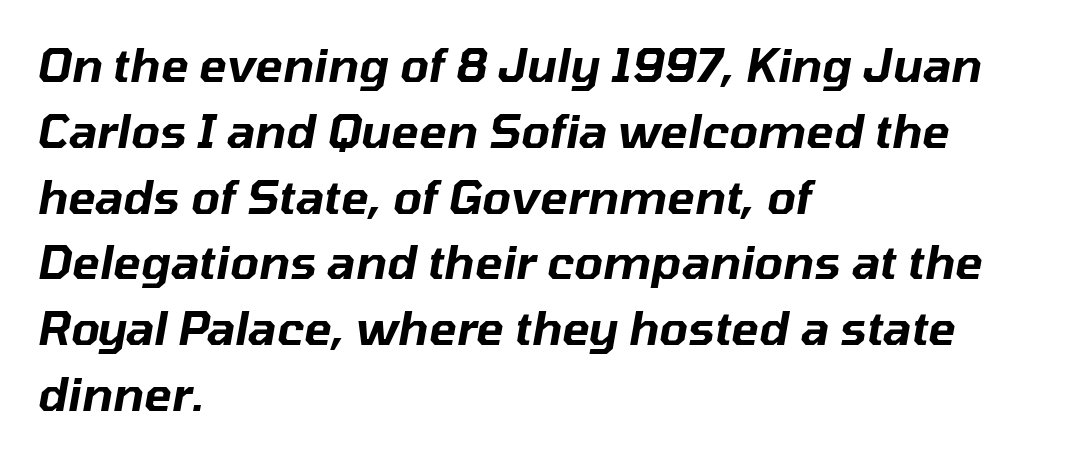
{"italic": "yes", "lean": "right", "slant_degrees": 10, "width": "normal", "stroke_contrast": "low", "x_height": "medium", "monospaced": "no", "underline": "no", "align": "left", "line_spacing": "normal", "line_spacing_ratio": 1.43, "letter_spacing": "normal", "letter_spacing_em": 0.0, "glyph_px": 46}
